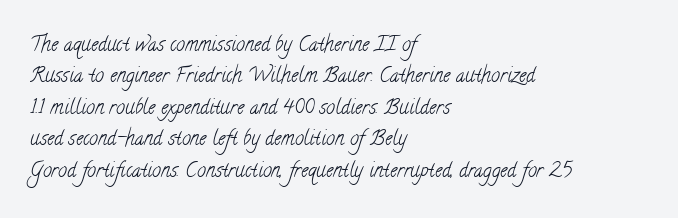
Reading down the block, your eye returns to a fixed left position each line. The passage shown is not bold in any degree. The space beneath each line is pristine and unruled. Reading down the column, the eye jumps a familiar distance to each next line. Inter-character spacing is left at the font's built-in metrics.
